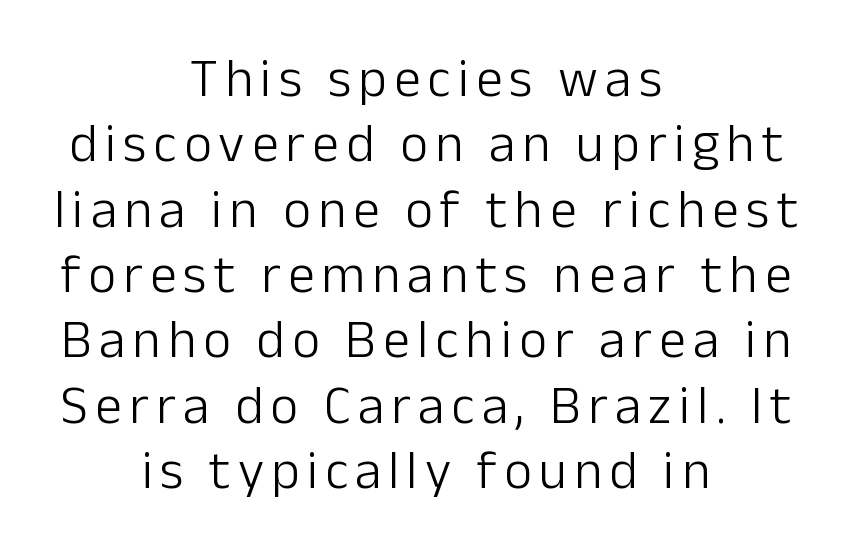
The image shows 54 px light sans-serif type, upright; set centered, line spacing 1.21x, not underlined; low stroke contrast and a medium x-height.
